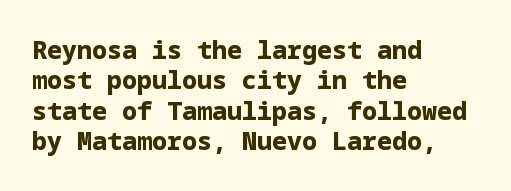
{"italic": "no", "bold": "yes", "underline": "no", "align": "left", "line_spacing_ratio": 1.22, "letter_spacing": "normal", "letter_spacing_em": 0.0, "glyph_px": 25}
